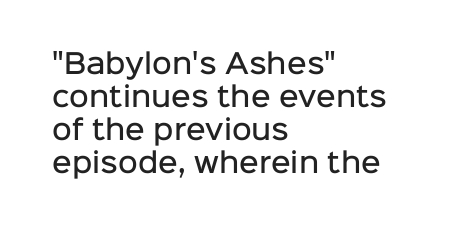
The image shows 27 px text type, upright; set left-aligned, line spacing 1.22x, normal letter spacing, not underlined.
